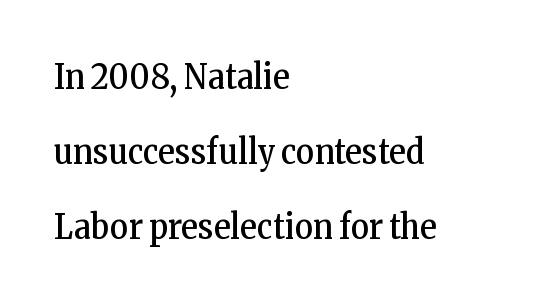
The specimen omits any rule beneath the text block's lines. The rendering uses natural spacing where letterforms have individual widths. Notice how the stems are strictly vertical — no italics here. One-word summary of the alignment: left. Spacing between characters is what you'd get straight out of the box.
